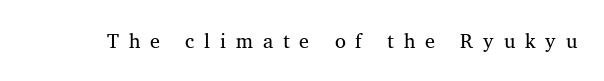
The lettering holds an erect, upright posture throughout. The face used here is rendered with a markedly widened letterfit. This rendering features lettering with no underline.
